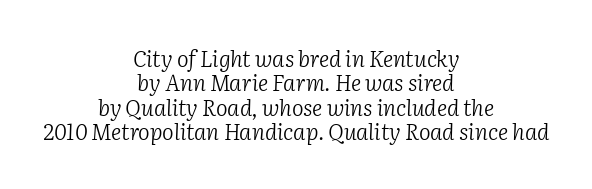
The image shows 22 px text type, italic (leaning right); set centered, tight line spacing (1.11x), normal letter spacing, not underlined.
